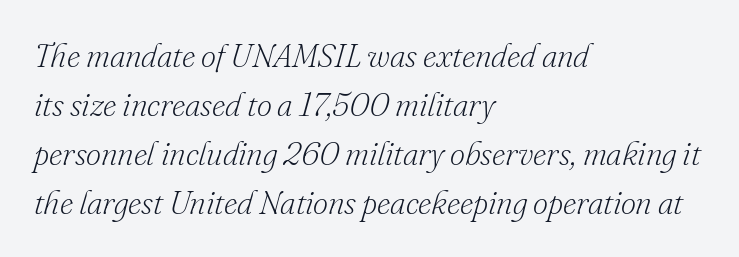
{"serif": "yes", "italic": "yes", "lean": "right", "slant_degrees": 16, "bold": "no", "weight": "light", "width": "normal", "stroke_contrast": "low", "x_height": "small", "monospaced": "no", "underline": "no", "align": "left", "line_spacing": "normal", "line_spacing_ratio": 1.48, "letter_spacing": "normal", "letter_spacing_em": 0.0, "glyph_px": 33}
